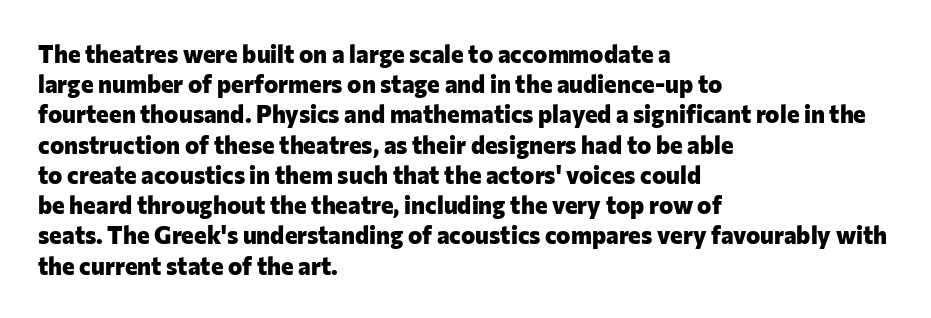
The ragged edge is on the right, which tells us the setting is flush left. The space beneath each line is pristine and unruled. This rendering leaves character spacing at its baseline value. The passage shown stacks its lines at a standard gap. Italic? Not at all — the glyphs are vertical. Emphasis by weight is at full strength: bold.
